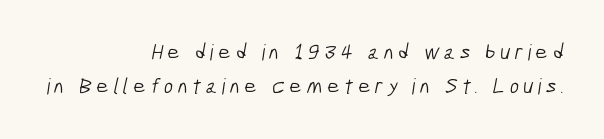
The image shows 22 px text type; set right-aligned, normal line spacing (1.54x), unusually wide letter spacing (+0.2 em), not underlined.
